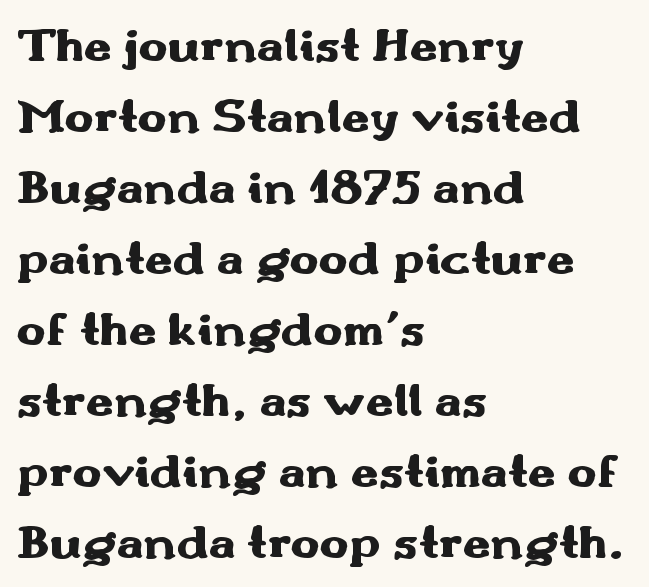
Designer's note — italics off, roman on. These lines are set flush left with a ragged right edge. Leading matches the norm, producing a regular column. Look at the tracking — it's just the regular setting, nothing added.
